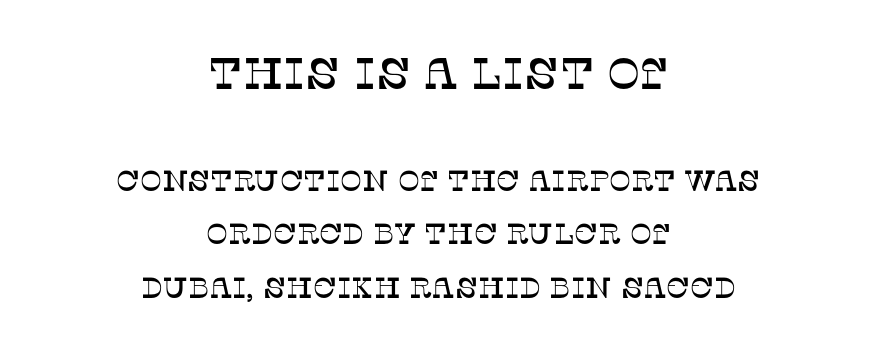
{"serif": "yes", "italic": "no", "width": "normal", "stroke_contrast": "low", "x_height": "large", "monospaced": "no", "underline": "no", "align": "center", "line_spacing_ratio": 1.85, "letter_spacing": "normal", "letter_spacing_em": 0.0, "larger_block": "first", "size_ratio": 1.52, "glyph_px": 44}
